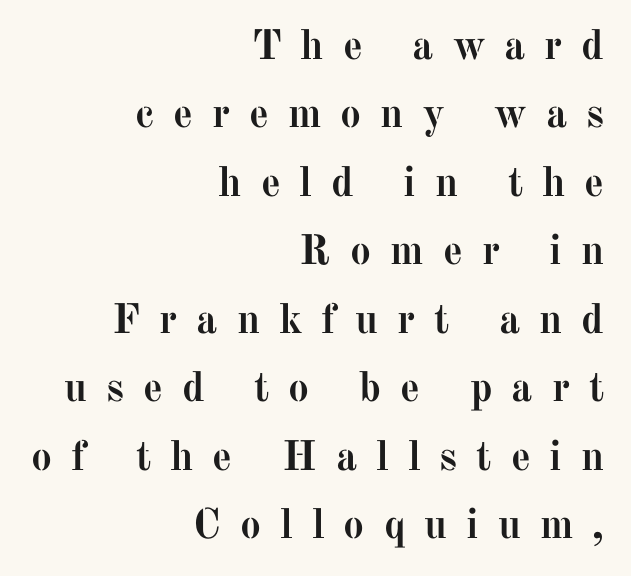
The image shows 42 px semibold serif type, upright; set right-aligned, normal line spacing (1.63x), unusually wide letter spacing (+0.45 em), not underlined; medium stroke contrast and a medium x-height.
